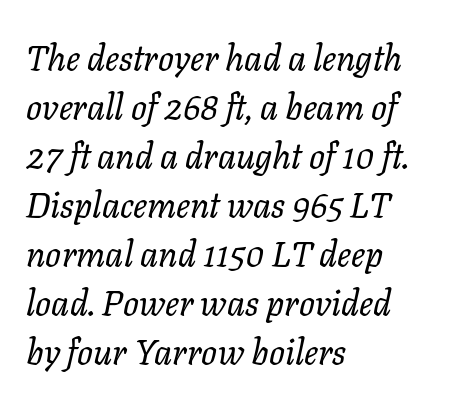
Q: Is the text bold? A: No.
Q: Is the text italic (slanted)? A: Yes, it leans right by about 11 degrees.
Q: Is the text underlined? A: No.
Q: How is the paragraph aligned? A: Left-aligned.
Q: Is the spacing between letters normal or unusually wide? A: Normal.
Q: Is the spacing between lines tight, normal or loose? A: Normal.
Q: Width (condensed, normal, or wide)? A: Normal.
Q: Stroke contrast? A: Low.
Q: x-height? A: Medium.
Q: Monospaced? A: No.
